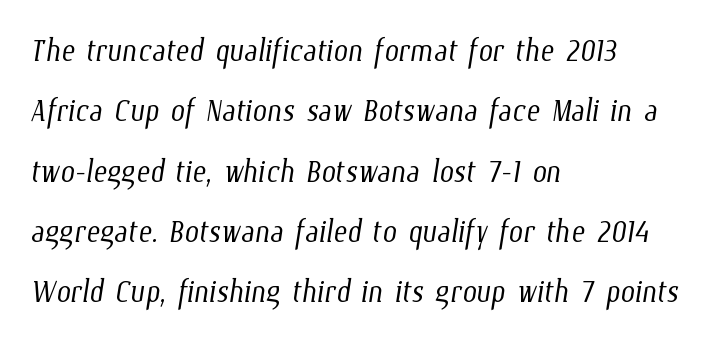
These lines sit exactly where default settings would place them. This sample has the flowing, uneven cadence of proportional lettering. The type is set solid horizontally, with unmodified tracking. Does the copy run flush right? No — it runs flush left.
